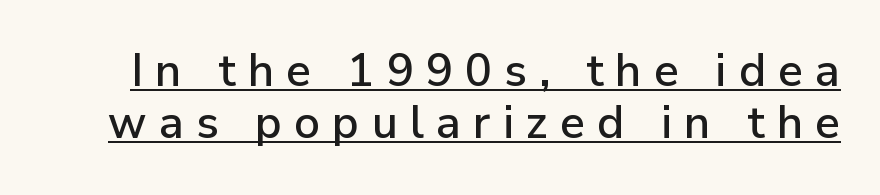
{"serif": "no", "italic": "no", "width": "normal", "stroke_contrast": "low", "x_height": "medium", "monospaced": "no", "underline": "yes", "line_spacing_ratio": 1.16, "letter_spacing": "wide", "letter_spacing_em": 0.27, "glyph_px": 45}
